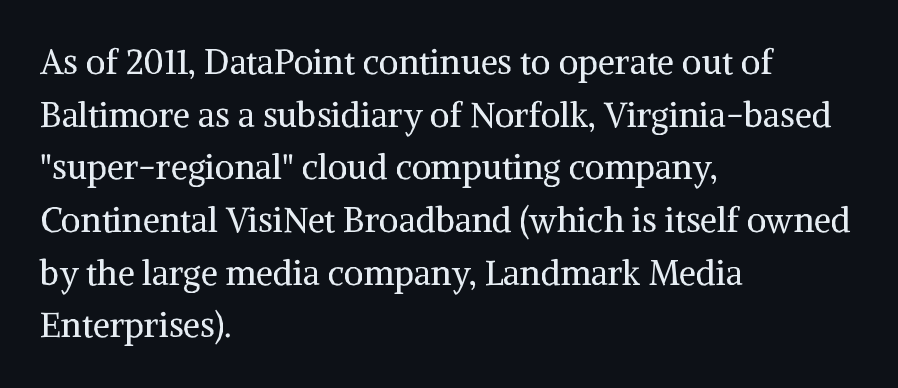
Q: Is the text bold? A: No.
Q: Is the text italic (slanted)? A: No, it is upright.
Q: Is the typeface a serif or a sans-serif typeface? A: Serif.
Q: Is the text underlined? A: No.
Q: How is the paragraph aligned? A: Left-aligned.
Q: Is the spacing between letters normal or unusually wide? A: Normal.
Q: Is the spacing between lines tight, normal or loose? A: Normal.
Q: Width (condensed, normal, or wide)? A: Normal.
Q: Stroke contrast? A: Medium.
Q: x-height? A: Medium.
Q: Monospaced? A: No.
